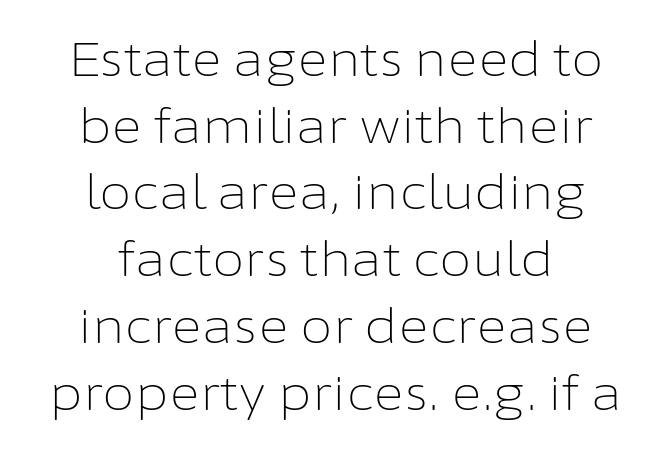
{"serif": "no", "italic": "no", "bold": "no", "weight": "light", "width": "normal", "stroke_contrast": "low", "x_height": "medium", "monospaced": "no", "underline": "no", "align": "center", "line_spacing": "normal", "line_spacing_ratio": 1.42, "letter_spacing": "normal", "letter_spacing_em": 0.0, "glyph_px": 47}
